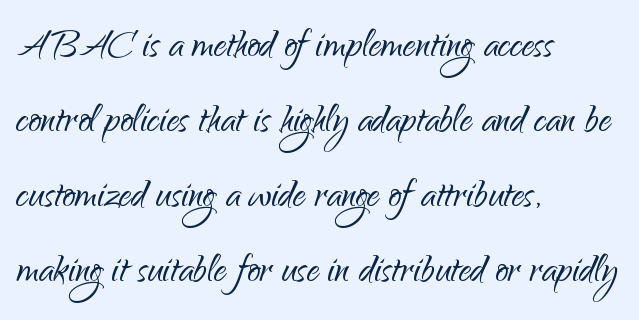
Q: Is the text bold? A: No.
Q: Is the text italic (slanted)? A: Yes.
Q: Is the typeface a serif or a sans-serif typeface? A: Sans-serif.
Q: Is the text underlined? A: No.
Q: How is the paragraph aligned? A: Left-aligned.
Q: Is the spacing between letters normal or unusually wide? A: Normal.
Q: Is the spacing between lines tight, normal or loose? A: Normal.
Q: Width (condensed, normal, or wide)? A: Normal.
Q: Stroke contrast? A: Low.
Q: x-height? A: Small.
Q: Monospaced? A: No.
